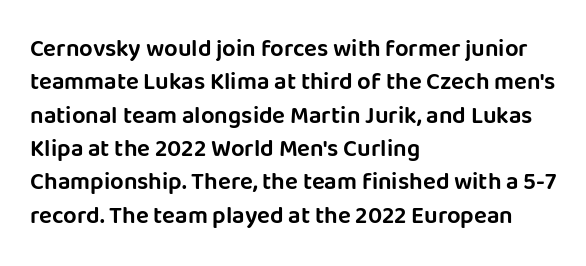
Style check: upright. Bare-footed words on every line. The passage shown has conventional tracking throughout. If you measured baseline to baseline, you'd find a middling distance. A student would call this left alignment; a typographer would say flush left, rag right.
